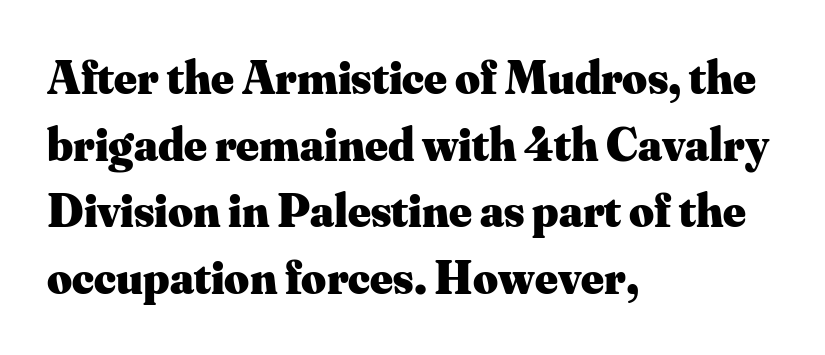
Q: Is the text bold? A: Yes.
Q: Is the text italic (slanted)? A: No, it is upright.
Q: Is the typeface a serif or a sans-serif typeface? A: Serif.
Q: Is the text underlined? A: No.
Q: How is the paragraph aligned? A: Left-aligned.
Q: Is the spacing between letters normal or unusually wide? A: Normal.
Q: Is the spacing between lines tight, normal or loose? A: Normal.
Q: Width (condensed, normal, or wide)? A: Normal.
Q: Stroke contrast? A: Medium.
Q: x-height? A: Small.
Q: Monospaced? A: No.
